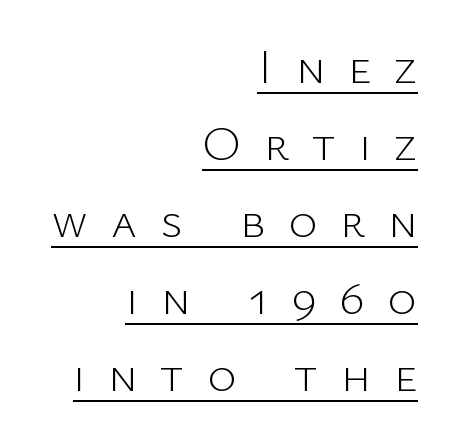
Q: Is the text bold? A: No.
Q: Is the text italic (slanted)? A: No, it is upright.
Q: Is the typeface a serif or a sans-serif typeface? A: Sans-serif.
Q: Is the text underlined? A: Yes.
Q: How is the paragraph aligned? A: Right-aligned.
Q: Is the spacing between letters normal or unusually wide? A: Unusually wide.
Q: Is the spacing between lines tight, normal or loose? A: Normal.
Q: Width (condensed, normal, or wide)? A: Normal.
Q: Stroke contrast? A: Low.
Q: x-height? A: Medium.
Q: Monospaced? A: No.
